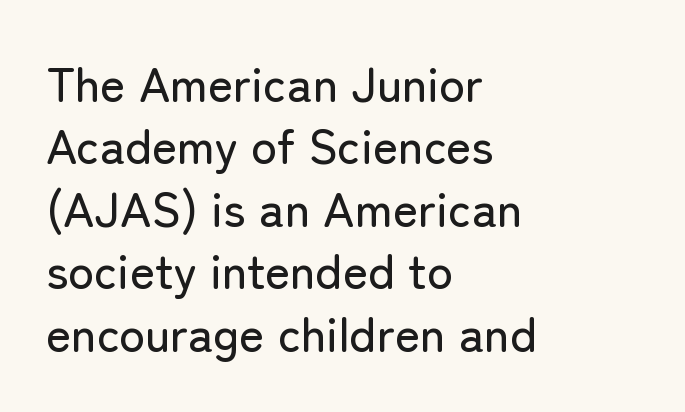
The image shows 48 px sans-serif type, upright; set left-aligned, normal line spacing (1.3x), normal letter spacing, not underlined; low stroke contrast and a medium x-height.
